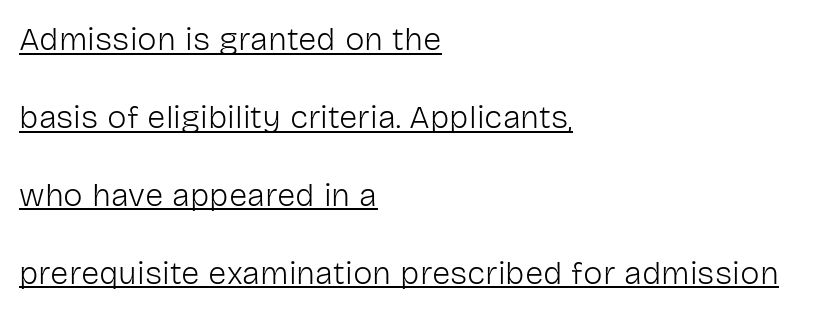
Leading: increased. Varying glyph widths throughout — classic text-font behaviour. A student would call this left alignment; a typographer would say flush left, rag right. Honestly, the letter spacing is just normal — you wouldn't notice it. The rendered words wear a rule along their underside.
